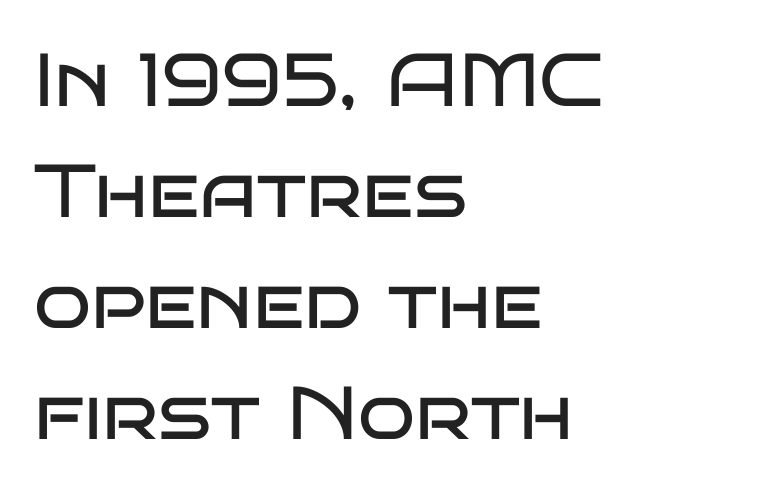
{"serif": "no", "italic": "no", "bold": "no", "weight": "regular", "width": "wide", "stroke_contrast": "low", "x_height": "large", "monospaced": "no", "underline": "no", "align": "left", "line_spacing": "normal", "line_spacing_ratio": 1.48, "letter_spacing": "normal", "letter_spacing_em": 0.0, "glyph_px": 75}
